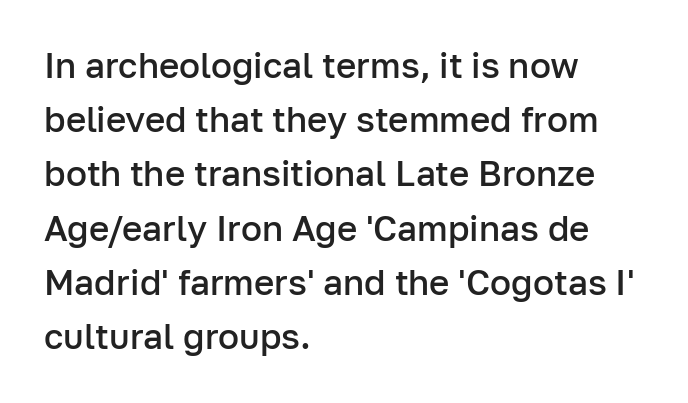
The letters sit at their default tracking, neither squeezed nor spread. Whoever set this chose a conventional vertical rhythm. Set as a demibold, roughly 600 on the weight scale. A student would call this left alignment; a typographer would say flush left, rag right. This sample uses an upright cut, with every glyph sitting square on the baseline.
